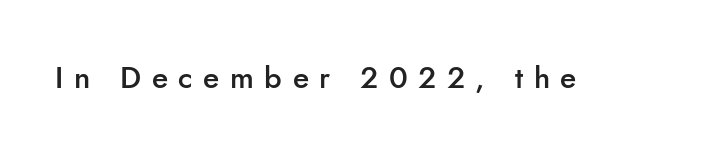
The characters display no serif detailing; their extremities are plain. Quick note: not italic, upright. The letters are spread apart with noticeably loose tracking. The glyphs are unaccompanied by any horizontal stroke below them.
